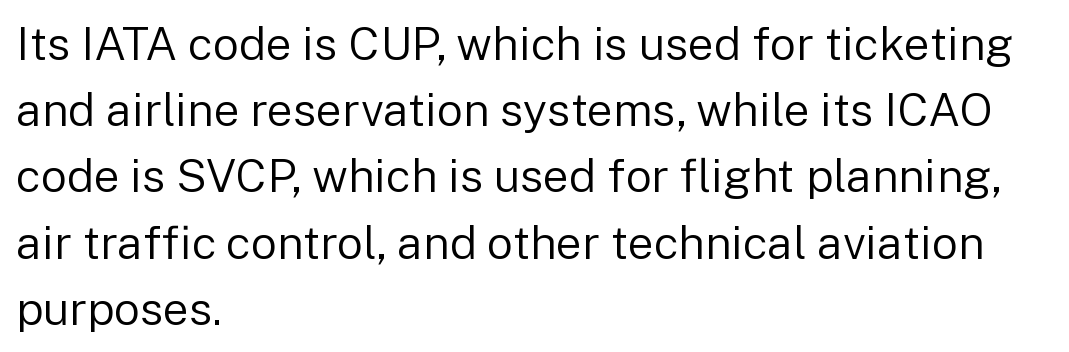
{"serif": "no", "italic": "no", "bold": "no", "weight": "regular", "width": "normal", "stroke_contrast": "low", "x_height": "medium", "monospaced": "no", "underline": "no", "align": "left", "line_spacing": "normal", "line_spacing_ratio": 1.44, "letter_spacing": "normal", "letter_spacing_em": 0.0, "glyph_px": 46}
